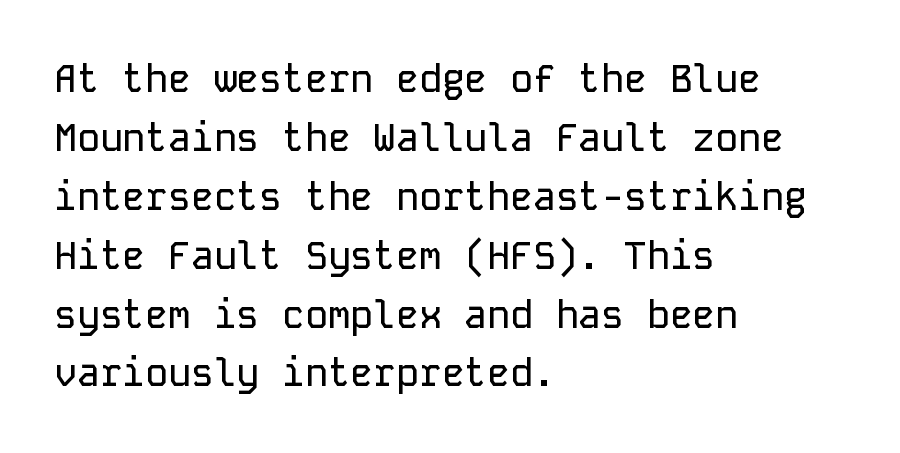
Q: Is the text italic (slanted)? A: No, it is upright.
Q: Is the typeface a serif or a sans-serif typeface? A: Sans-serif.
Q: Is the text underlined? A: No.
Q: How is the paragraph aligned? A: Left-aligned.
Q: Is the spacing between letters normal or unusually wide? A: Normal.
Q: Is the spacing between lines tight, normal or loose? A: Normal.
Q: Width (condensed, normal, or wide)? A: Normal.
Q: Stroke contrast? A: Low.
Q: x-height? A: Medium.
Q: Monospaced? A: Yes.
